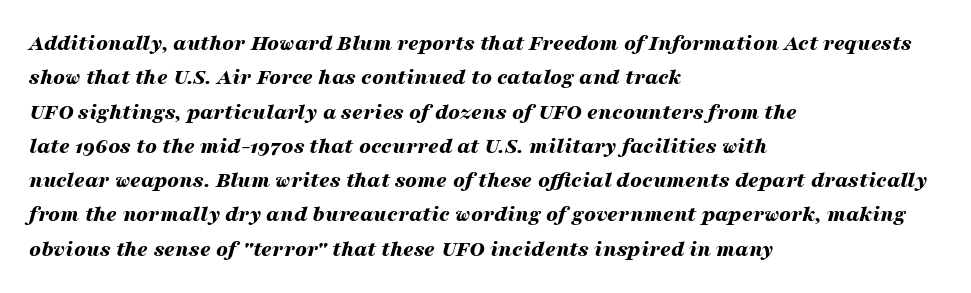
{"italic": "yes", "lean": "right", "slant_degrees": 16, "bold": "yes", "underline": "no", "align": "left", "line_spacing": "normal", "line_spacing_ratio": 1.49, "letter_spacing": "normal", "letter_spacing_em": 0.0, "glyph_px": 23}
